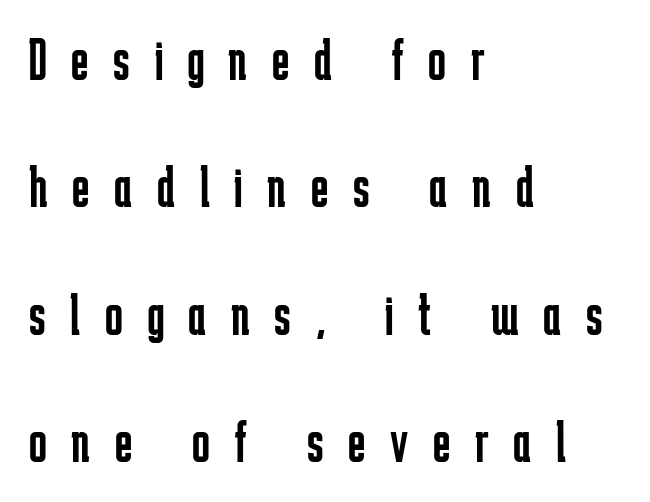
{"serif": "no", "italic": "no", "bold": "no", "weight": "regular", "width": "condensed", "stroke_contrast": "low", "x_height": "medium", "monospaced": "no", "underline": "no", "align": "left", "line_spacing": "loose", "line_spacing_ratio": 2.16, "letter_spacing": "wide", "letter_spacing_em": 0.42, "glyph_px": 59}
